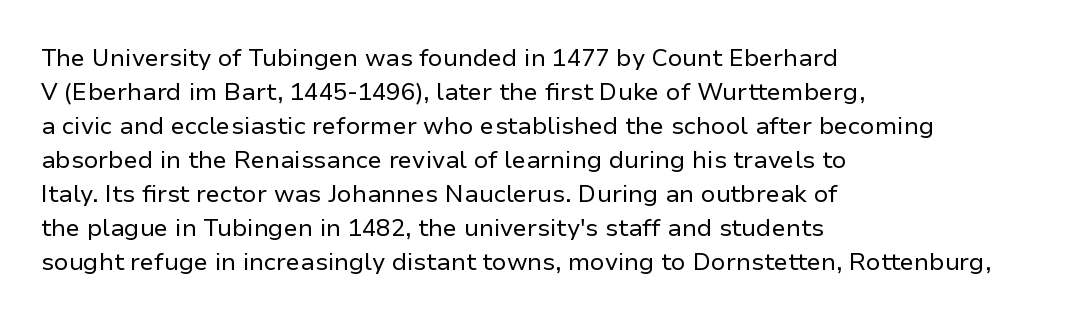
{"italic": "no", "bold": "no", "underline": "no", "align": "left", "line_spacing": "normal", "line_spacing_ratio": 1.42, "letter_spacing": "normal", "letter_spacing_em": 0.0, "glyph_px": 24}
